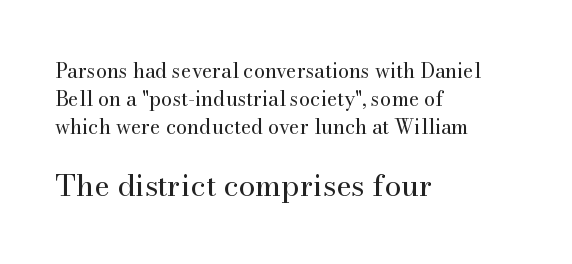
The passage shown is typed in a proportional face where columns would drift. Rows of type keep a routine distance in the vertical direction. Look at the glyph heights: the lower group is clearly the bigger setting. Characters follow at the spacing the type designer built in. The glyphs in this specimen are seriffed.
